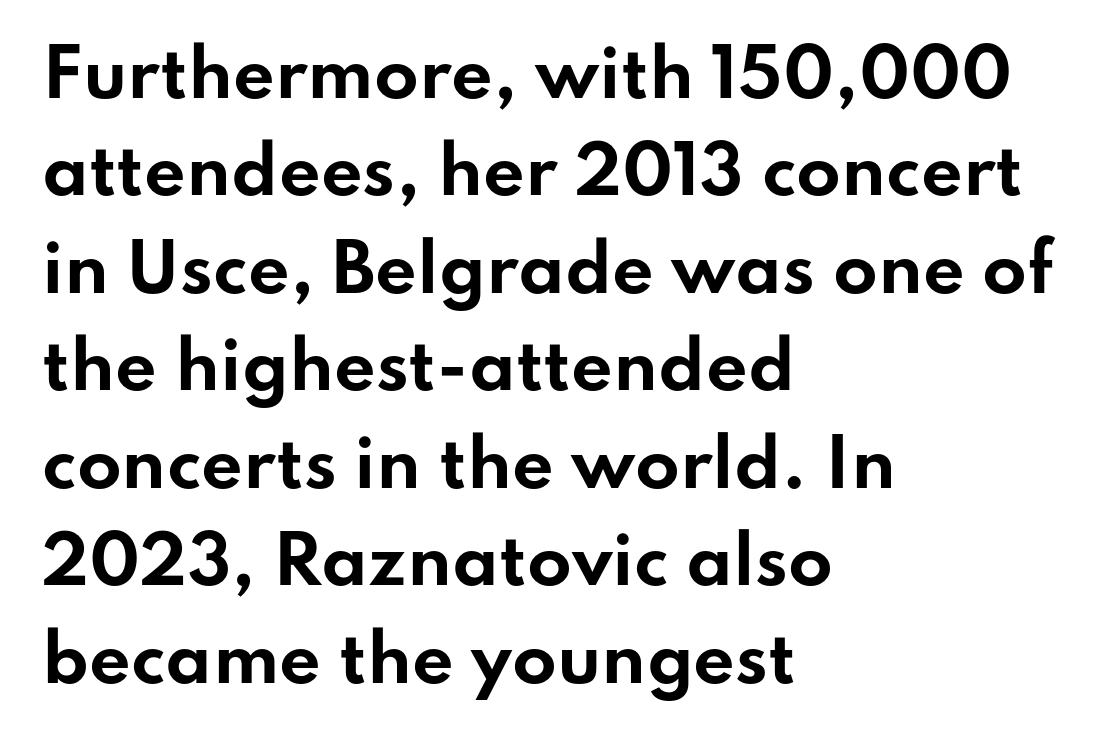
{"serif": "no", "italic": "no", "bold": "yes", "weight": "bold", "width": "wide", "stroke_contrast": "low", "x_height": "small", "monospaced": "no", "underline": "no", "align": "left", "line_spacing": "normal", "line_spacing_ratio": 1.5, "letter_spacing": "normal", "letter_spacing_em": 0.0, "glyph_px": 65}
